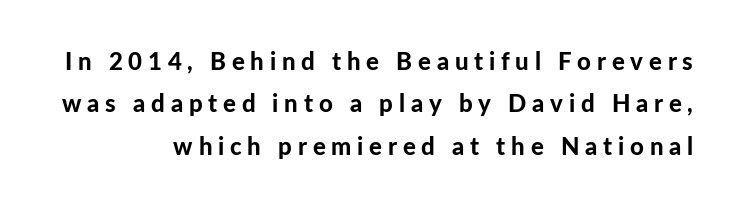
Q: Is the text bold? A: Yes.
Q: Is the text italic (slanted)? A: No, it is upright.
Q: Is the text underlined? A: No.
Q: How is the paragraph aligned? A: Right-aligned.
Q: Is the spacing between letters normal or unusually wide? A: Unusually wide.
